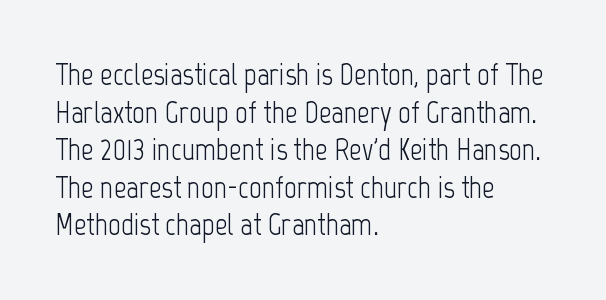
Serifs: no, the terminals of the letterforms are clean. Spacing between characters is what you'd get straight out of the box. Stems and bowls with no extra thickness — not bold. The face used here is proportionally spaced, like ordinary book or web type. The font's upright variant was chosen for this text.
